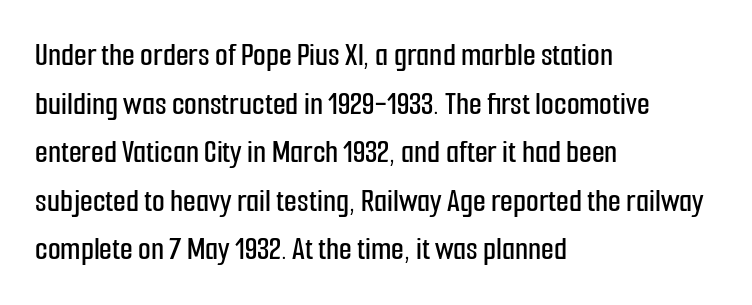
Q: Is the text italic (slanted)? A: No, it is upright.
Q: Is the typeface a serif or a sans-serif typeface? A: Sans-serif.
Q: Is the text underlined? A: No.
Q: How is the paragraph aligned? A: Left-aligned.
Q: Is the spacing between letters normal or unusually wide? A: Normal.
Q: Is the spacing between lines tight, normal or loose? A: Normal.
Q: Width (condensed, normal, or wide)? A: Condensed.
Q: Stroke contrast? A: Low.
Q: x-height? A: Medium.
Q: Monospaced? A: No.
